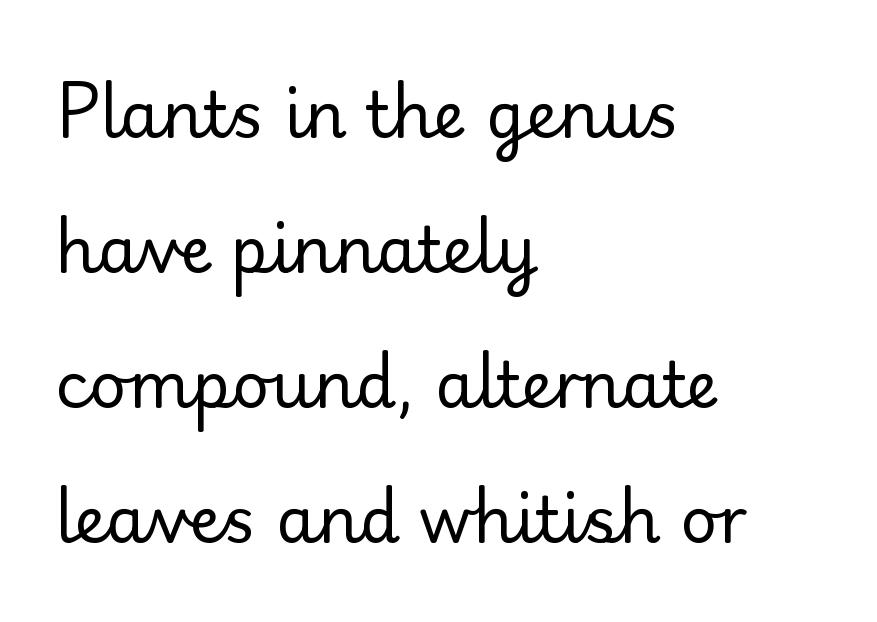
Q: Is the text bold? A: No.
Q: Is the text italic (slanted)? A: No, it is upright.
Q: Is the typeface a serif or a sans-serif typeface? A: Serif.
Q: Is the text underlined? A: No.
Q: How is the paragraph aligned? A: Left-aligned.
Q: Is the spacing between letters normal or unusually wide? A: Normal.
Q: Is the spacing between lines tight, normal or loose? A: Loose.
Q: Width (condensed, normal, or wide)? A: Normal.
Q: Stroke contrast? A: Low.
Q: x-height? A: Small.
Q: Monospaced? A: No.
